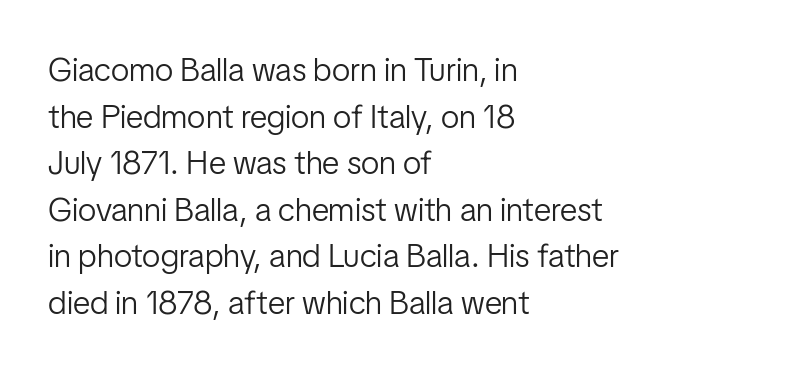
The image shows 33 px light, condensed sans-serif type, upright; set left-aligned, normal line spacing (1.41x), normal letter spacing, not underlined; low stroke contrast and a medium x-height.
